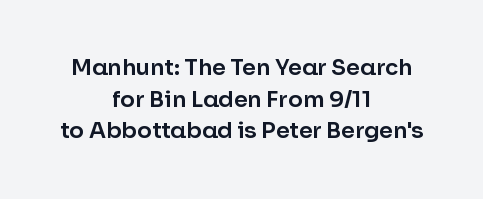
The image shows 22 px text type, upright; set centered, normal line spacing (1.44x), normal letter spacing, not underlined.
